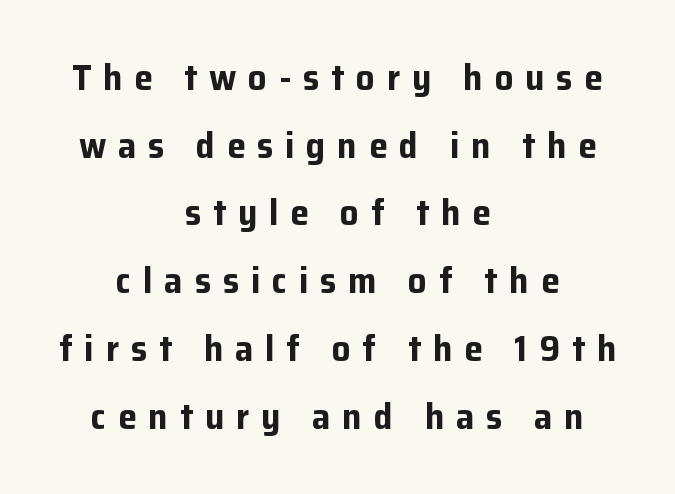
Q: Is the text bold? A: Yes.
Q: Is the text italic (slanted)? A: No, it is upright.
Q: Is the typeface a serif or a sans-serif typeface? A: Sans-serif.
Q: Is the text underlined? A: No.
Q: How is the paragraph aligned? A: Centered.
Q: Is the spacing between letters normal or unusually wide? A: Unusually wide.
Q: Width (condensed, normal, or wide)? A: Normal.
Q: Stroke contrast? A: Low.
Q: x-height? A: Medium.
Q: Monospaced? A: No.
